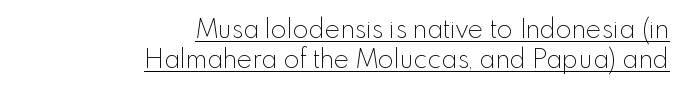
The ragged edge is on the left, which tells us the setting is flush right. The tracking reads as untouched default to a designer's eye. Is this a heavy cut? Hardly; it is regular or lighter. Unlike italic type, these characters show no tilt at all. Does a line run under the words? Yes, clearly.
